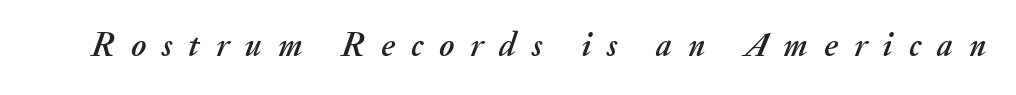
The image shows 34 px text type, italic (leaning right); set unusually wide letter spacing (+0.47 em), not underlined; medium stroke contrast and a small x-height.
